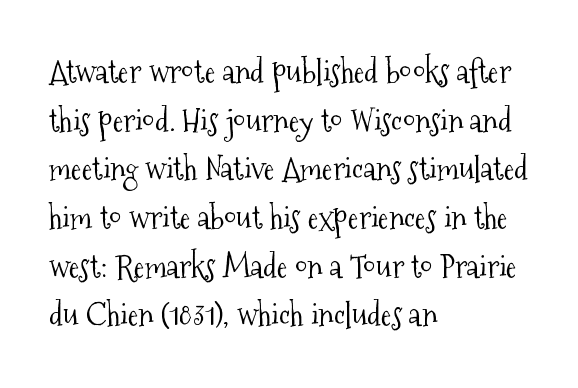
The image shows 32 px light, condensed serif type, upright; set left-aligned, normal line spacing (1.52x), normal letter spacing, not underlined; medium stroke contrast and a medium x-height.
